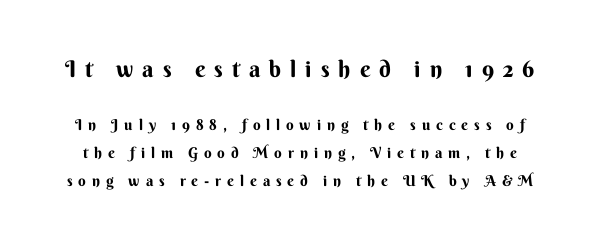
Q: Is the text bold? A: Yes.
Q: Is the text italic (slanted)? A: No, it is upright.
Q: Is the text underlined? A: No.
Q: Is the spacing between letters normal or unusually wide? A: Unusually wide.
Q: Which block of text is set in a larger size, the first (top) or the second (bottom)? A: The first (top) one.
